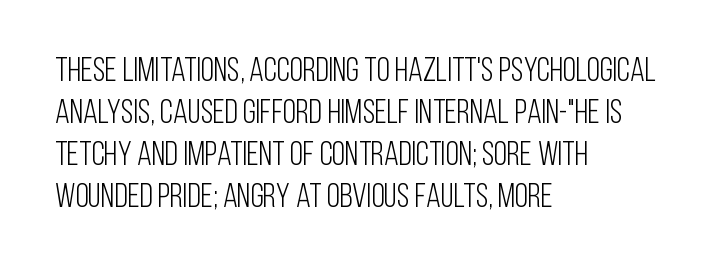
Q: Is the text bold? A: No.
Q: Is the text italic (slanted)? A: No, it is upright.
Q: Is the typeface a serif or a sans-serif typeface? A: Sans-serif.
Q: Is the text underlined? A: No.
Q: How is the paragraph aligned? A: Left-aligned.
Q: Is the spacing between letters normal or unusually wide? A: Normal.
Q: Width (condensed, normal, or wide)? A: Condensed.
Q: Stroke contrast? A: Low.
Q: x-height? A: Large.
Q: Monospaced? A: No.
